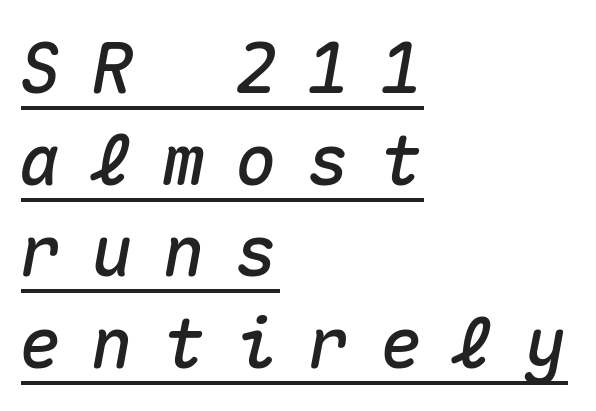
The image shows 70 px text type, italic (leaning right), monospaced; set left-aligned, normal line spacing (1.31x), unusually wide letter spacing (+0.43 em), underlined; medium stroke contrast and a medium x-height.
